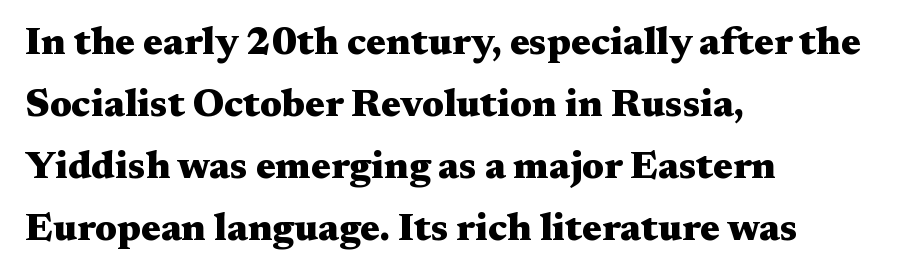
The gap between lines stays unmarked. The passage is arranged the way most books set body copy — flush left. Observe the serifs anchoring each vertical stroke in this sample. What weight is shown? A full bold with thick strokes. In terms of posture, this sample is upright. Notice how descenders clear the ascenders below comfortably — that's standard leading.
